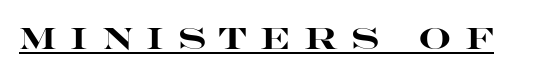
{"italic": "no", "bold": "yes", "weight": "heavy", "width": "wide", "stroke_contrast": "high", "x_height": "large", "monospaced": "no", "underline": "yes", "letter_spacing": "wide", "letter_spacing_em": 0.47, "glyph_px": 29}
